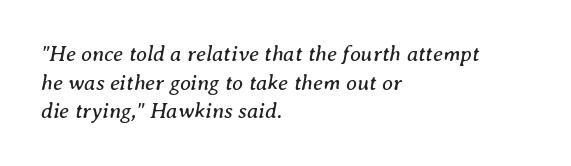
Is this a heavy cut? Hardly; it is regular or lighter. Bare-footed words on every line. Style check: oblique. Leading matches the norm, producing a regular column. Observe the ordinary spacing: letters are neighbours, not strangers.
